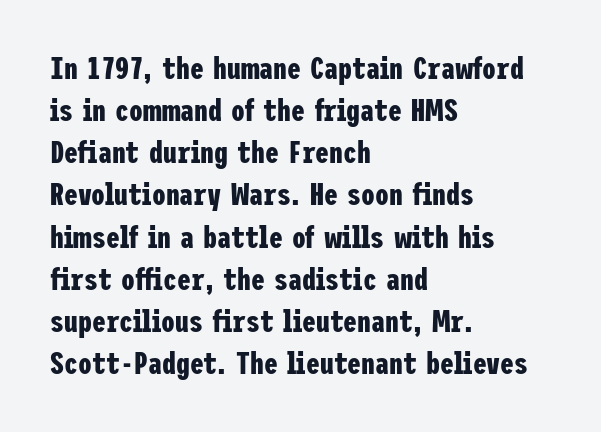
The image shows 31 px bold, condensed sans-serif type, upright; set left-aligned, normal line spacing (1.36x), normal letter spacing, not underlined; low stroke contrast and a medium x-height.
